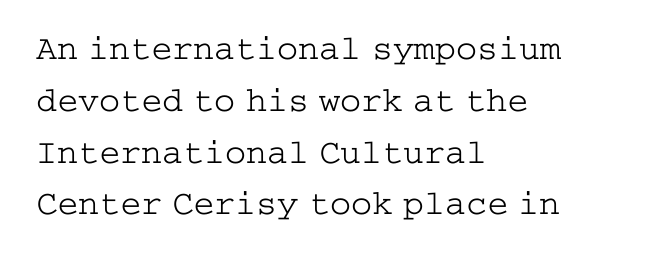
The image shows 35 px light, wide serif type, upright; set left-aligned, normal line spacing (1.48x), normal letter spacing, not underlined; low stroke contrast and a medium x-height.
